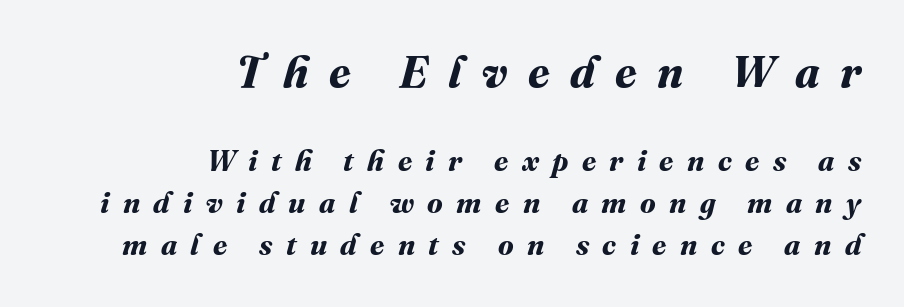
Q: Is the text bold? A: Yes.
Q: Is the text underlined? A: No.
Q: How is the paragraph aligned? A: Right-aligned.
Q: Is the spacing between letters normal or unusually wide? A: Unusually wide.
Q: Is the spacing between lines tight, normal or loose? A: Normal.
Q: Which block of text is set in a larger size, the first (top) or the second (bottom)? A: The first (top) one.
Q: Width (condensed, normal, or wide)? A: Normal.
Q: Stroke contrast? A: Medium.
Q: x-height? A: Medium.
Q: Monospaced? A: No.
